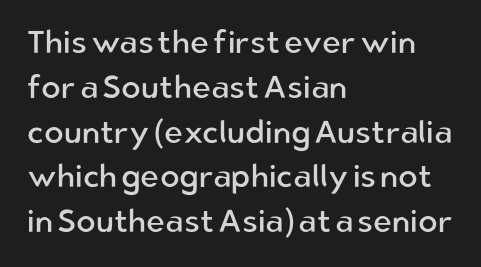
Do the characters align in a grid? No, the font is proportional. Leading matches the norm, producing a regular column. The ragged edge is on the right, which tells us the setting is flush left. Ink coverage per letter is moderate at most. Honestly, the letter spacing is just normal — you wouldn't notice it. Nope, no serifs anywhere on these letters.
